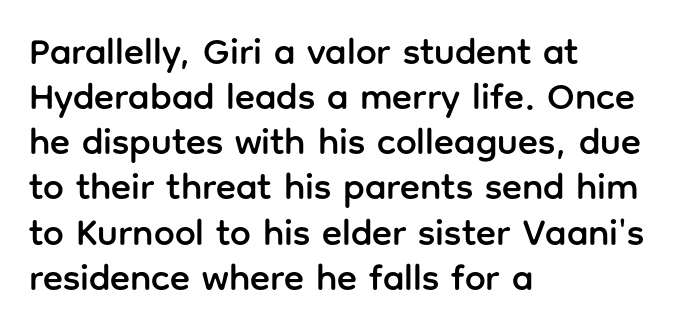
Q: Is the text italic (slanted)? A: No, it is upright.
Q: Is the typeface a serif or a sans-serif typeface? A: Sans-serif.
Q: Is the text underlined? A: No.
Q: How is the paragraph aligned? A: Left-aligned.
Q: Is the spacing between letters normal or unusually wide? A: Normal.
Q: Width (condensed, normal, or wide)? A: Normal.
Q: Stroke contrast? A: Low.
Q: x-height? A: Medium.
Q: Monospaced? A: No.
